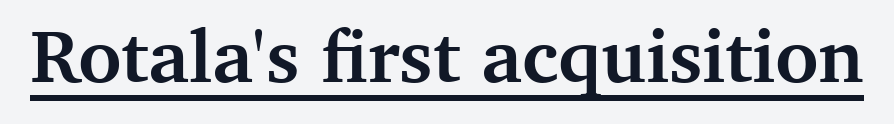
Does the weight exceed regular? Yes, all the way to bold. Is this a fixed-width face? No — the glyphs have proportional, varying widths. The type is set solid horizontally, with unmodified tracking. This sample carries an underscore along the baseline area. Note: serifs present on the glyphs. Quick note: not italic, upright.
